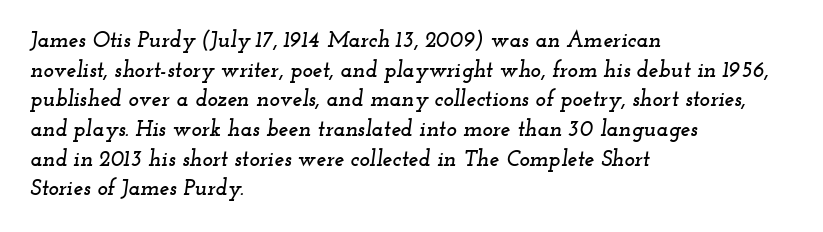
What's the leading like? Ordinary, nothing unusual. Short and long lines alike share a common starting point at left. Descenders hang freely into open space. Observe the ordinary spacing: letters are neighbours, not strangers. The text carries the slant typical of an italic or oblique font.
